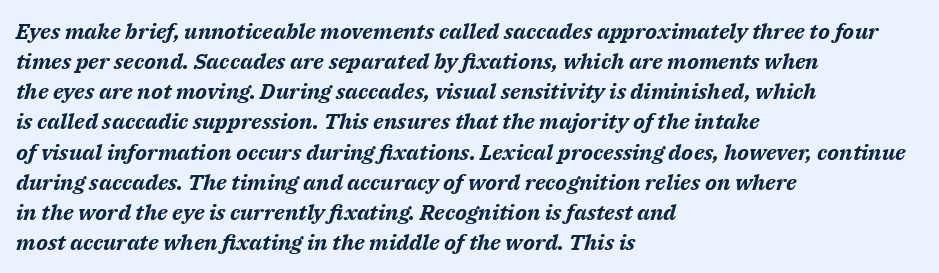
The image shows 22 px bold type, italic (leaning right); set left-aligned, normal line spacing (1.37x), normal letter spacing, not underlined.
